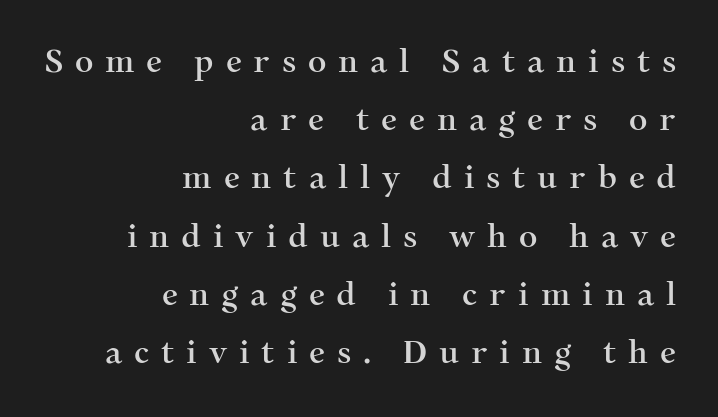
{"serif": "yes", "italic": "no", "width": "normal", "stroke_contrast": "medium", "x_height": "medium", "monospaced": "no", "underline": "no", "align": "right", "line_spacing_ratio": 1.82, "letter_spacing": "wide", "letter_spacing_em": 0.37, "glyph_px": 32}
